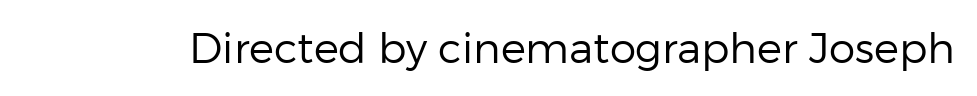
Q: Is the text bold? A: No.
Q: Is the text italic (slanted)? A: No, it is upright.
Q: Is the typeface a serif or a sans-serif typeface? A: Sans-serif.
Q: Is the text underlined? A: No.
Q: Is the spacing between letters normal or unusually wide? A: Normal.
Q: Width (condensed, normal, or wide)? A: Normal.
Q: Stroke contrast? A: Low.
Q: x-height? A: Medium.
Q: Monospaced? A: No.
